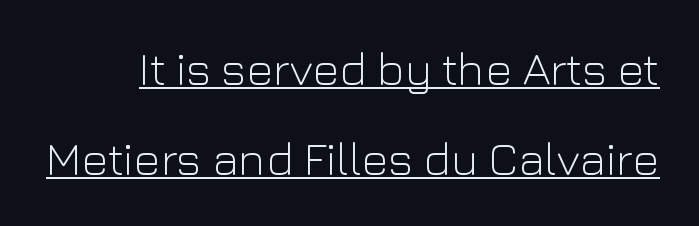
Q: Is the text bold? A: No.
Q: Is the text italic (slanted)? A: No, it is upright.
Q: Is the typeface a serif or a sans-serif typeface? A: Sans-serif.
Q: Is the text underlined? A: Yes.
Q: Is the spacing between letters normal or unusually wide? A: Normal.
Q: Is the spacing between lines tight, normal or loose? A: Loose.
Q: Width (condensed, normal, or wide)? A: Normal.
Q: Stroke contrast? A: Low.
Q: x-height? A: Medium.
Q: Monospaced? A: No.
